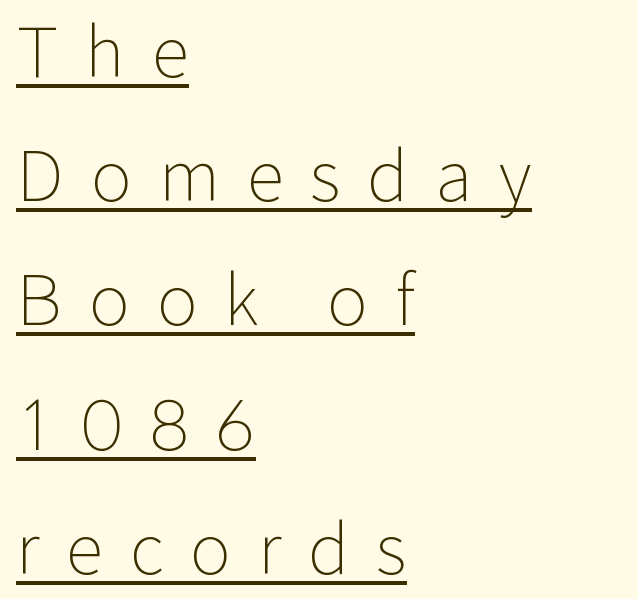
{"serif": "no", "italic": "no", "bold": "no", "weight": "light", "width": "normal", "stroke_contrast": "low", "x_height": "medium", "monospaced": "no", "underline": "yes", "align": "left", "line_spacing_ratio": 1.8, "letter_spacing": "wide", "letter_spacing_em": 0.39, "glyph_px": 69}
